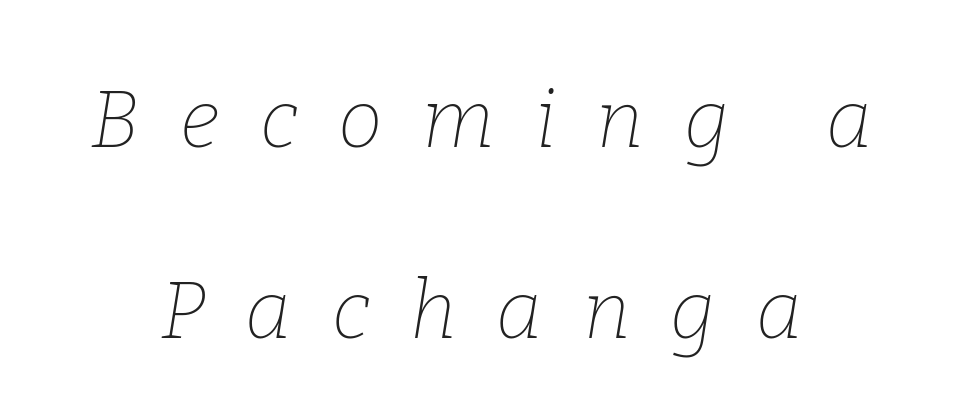
{"serif": "yes", "italic": "yes", "lean": "right", "slant_degrees": 9, "bold": "no", "weight": "thin", "width": "normal", "stroke_contrast": "low", "x_height": "medium", "monospaced": "no", "underline": "no", "align": "center", "line_spacing": "loose", "line_spacing_ratio": 2.39, "letter_spacing": "wide", "letter_spacing_em": 0.5, "glyph_px": 80}
